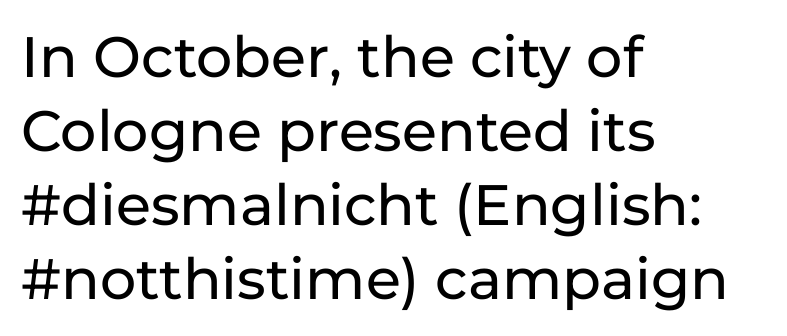
Q: Is the text italic (slanted)? A: No, it is upright.
Q: Is the typeface a serif or a sans-serif typeface? A: Sans-serif.
Q: Is the text underlined? A: No.
Q: How is the paragraph aligned? A: Left-aligned.
Q: Is the spacing between letters normal or unusually wide? A: Normal.
Q: Is the spacing between lines tight, normal or loose? A: Normal.
Q: Width (condensed, normal, or wide)? A: Normal.
Q: Stroke contrast? A: Low.
Q: x-height? A: Medium.
Q: Monospaced? A: No.
